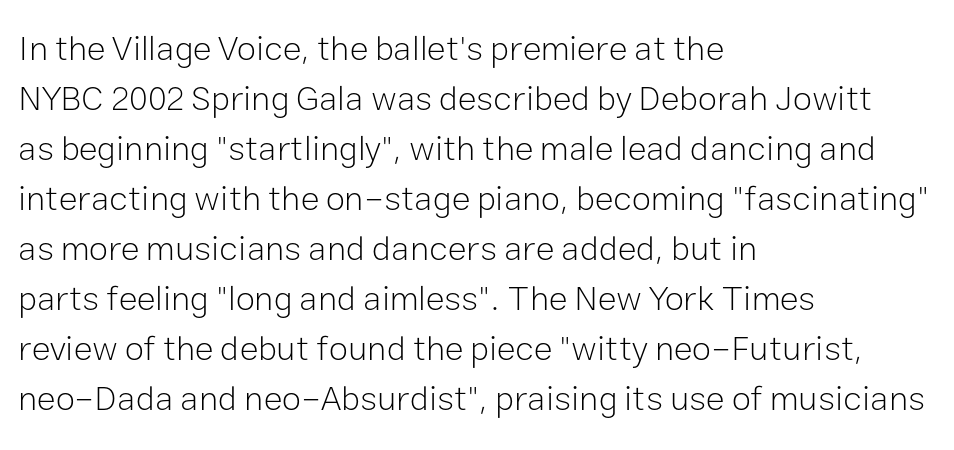
Reading down the block, your eye returns to a fixed left position each line. The typeface chosen for these lines omits serifs. Is the letter spacing exaggerated? No — it looks like the ordinary default. Glance below the letters and you will spot only blank space.
